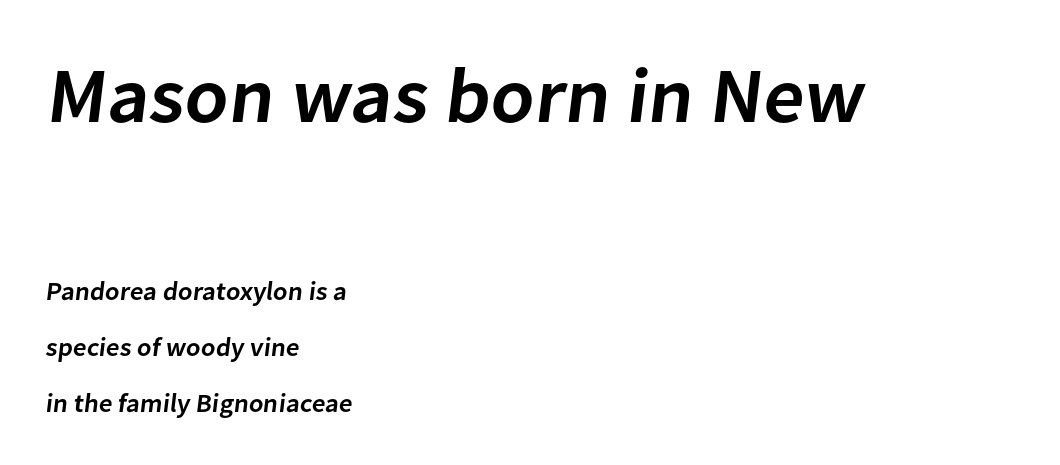
Q: Is the text bold? A: Semi-bold.
Q: Is the typeface a serif or a sans-serif typeface? A: Sans-serif.
Q: Is the text underlined? A: No.
Q: How is the paragraph aligned? A: Left-aligned.
Q: Is the spacing between letters normal or unusually wide? A: Normal.
Q: Is the spacing between lines tight, normal or loose? A: Loose.
Q: Which block of text is set in a larger size, the first (top) or the second (bottom)? A: The first (top) one.
Q: Width (condensed, normal, or wide)? A: Normal.
Q: Stroke contrast? A: Low.
Q: x-height? A: Medium.
Q: Monospaced? A: No.
